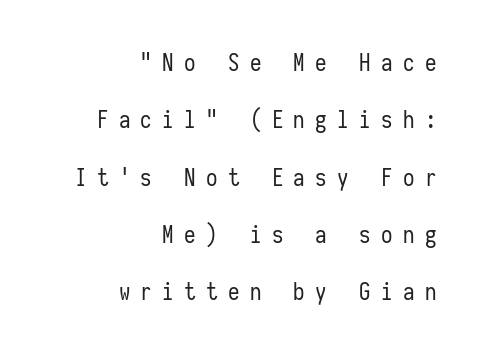
Q: Is the text bold? A: No.
Q: Is the text italic (slanted)? A: No, it is upright.
Q: Is the text underlined? A: No.
Q: How is the paragraph aligned? A: Right-aligned.
Q: Is the spacing between letters normal or unusually wide? A: Unusually wide.
Q: Is the spacing between lines tight, normal or loose? A: Loose.
